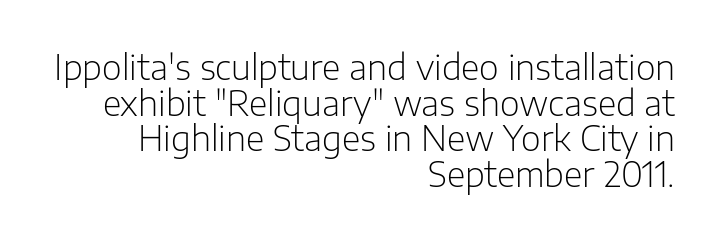
Q: Is the text bold? A: No.
Q: Is the text italic (slanted)? A: No, it is upright.
Q: Is the typeface a serif or a sans-serif typeface? A: Sans-serif.
Q: Is the text underlined? A: No.
Q: How is the paragraph aligned? A: Right-aligned.
Q: Is the spacing between letters normal or unusually wide? A: Normal.
Q: Is the spacing between lines tight, normal or loose? A: Tight.
Q: Width (condensed, normal, or wide)? A: Normal.
Q: Stroke contrast? A: Low.
Q: x-height? A: Medium.
Q: Monospaced? A: No.
